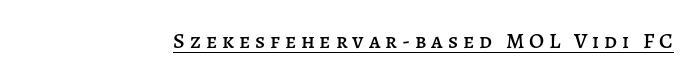
{"italic": "no", "underline": "yes", "letter_spacing": "wide", "letter_spacing_em": 0.22, "glyph_px": 22}
